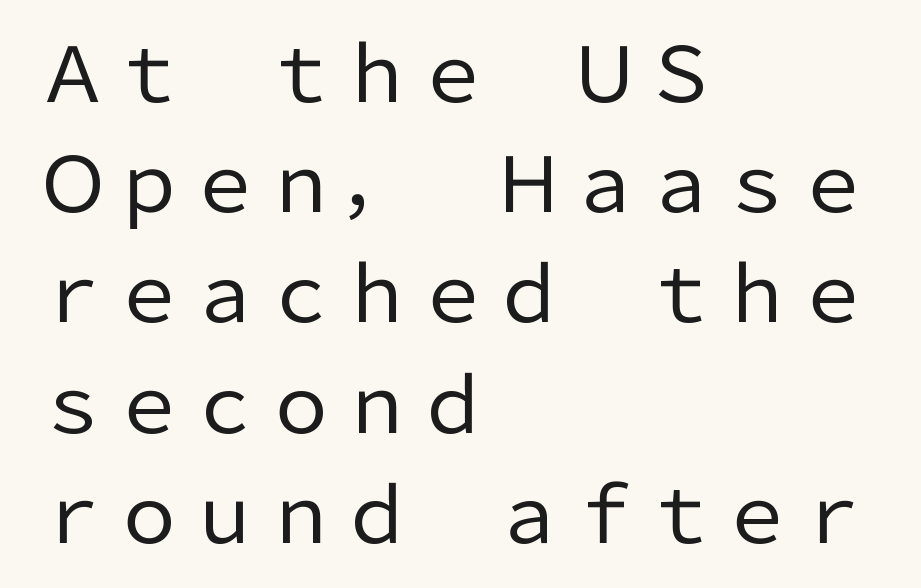
In terms of leading, this rendering sits right in the middle. This sample is left-justified, so line endings fall wherever the words run out. What stands out about the letter spacing? Nothing — it is the standard amount. Characters remain perfectly vertical along every line. Do the characters align in a grid? No, the font is proportional. No chunkiness to these letters — they're not bold.
